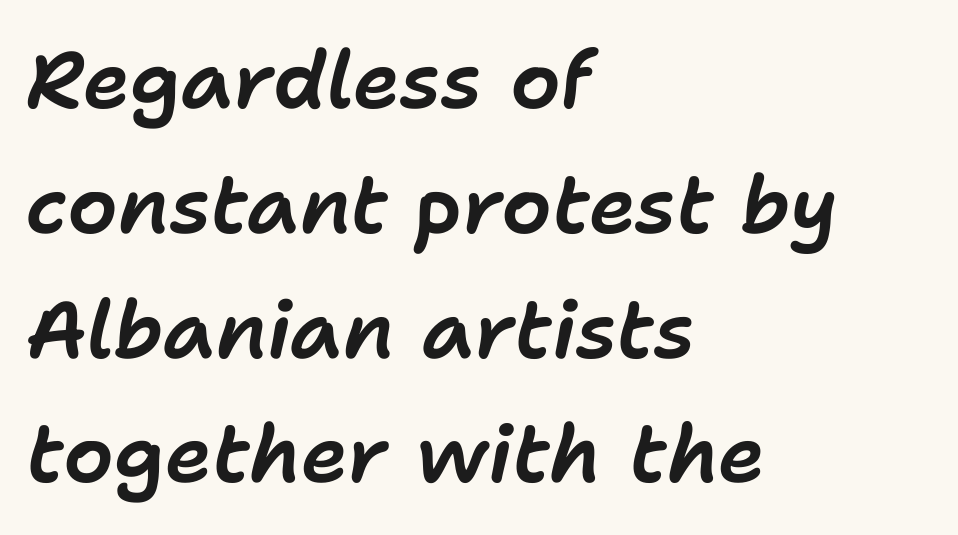
Q: Is the text italic (slanted)? A: Yes, it leans right by about 11 degrees.
Q: Is the text underlined? A: No.
Q: How is the paragraph aligned? A: Left-aligned.
Q: Is the spacing between letters normal or unusually wide? A: Normal.
Q: Is the spacing between lines tight, normal or loose? A: Normal.
Q: Width (condensed, normal, or wide)? A: Normal.
Q: Stroke contrast? A: Low.
Q: x-height? A: Medium.
Q: Monospaced? A: No.
